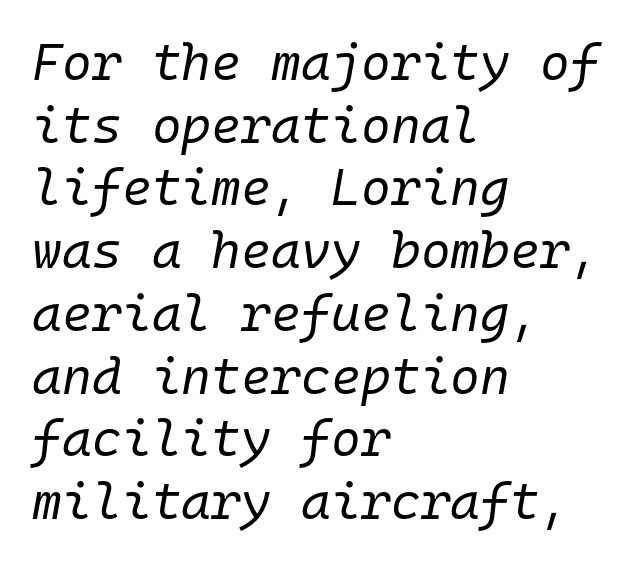
Q: Is the text bold? A: No.
Q: Is the text italic (slanted)? A: Yes, it leans right by about 10 degrees.
Q: Is the text underlined? A: No.
Q: How is the paragraph aligned? A: Left-aligned.
Q: Is the spacing between letters normal or unusually wide? A: Normal.
Q: Width (condensed, normal, or wide)? A: Normal.
Q: Stroke contrast? A: Low.
Q: x-height? A: Medium.
Q: Monospaced? A: Yes.
